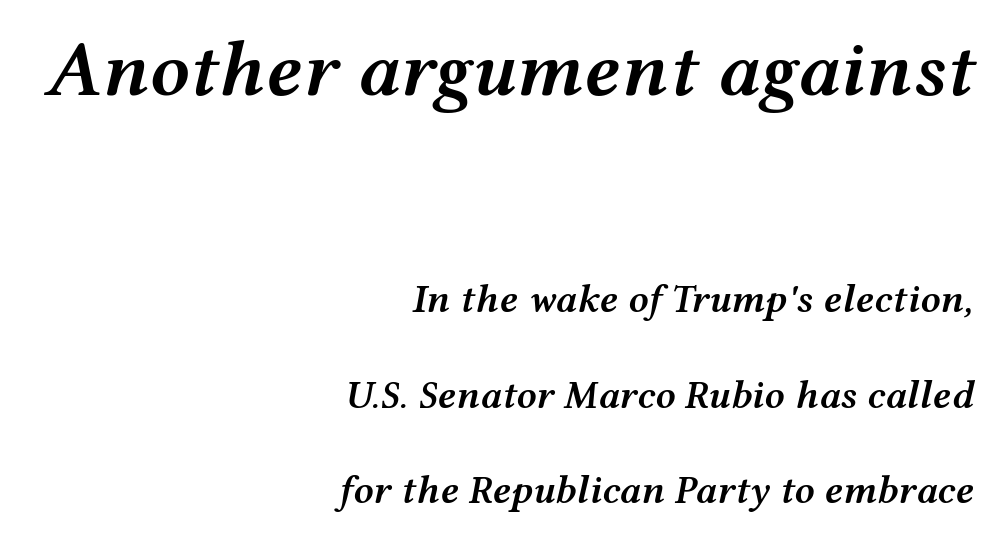
Heft: intermediate — a semibold. Observe the lean: these are italic letterforms. Each letter keeps its own natural width here, so spacing adapts to shape. What's the leading like? Stretched, with rows far apart. The letterforms sit shoulder to shoulder at normal distance. Only glyphs here, with clear space below each row.
